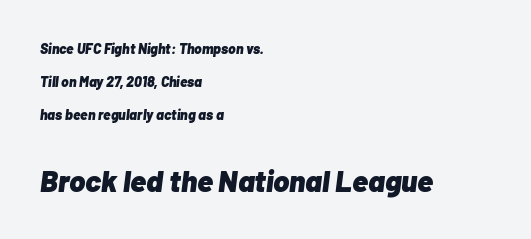
Teacher's note: observe the even left margin — that is flush-left alignment. Underlining? Definitely not there. Summary of vertical rhythm: relaxed, with wide interline spacing. You could call the tracking neutral — neither tight nor loose. Rendered with sloped, italic letterforms. Is this a fixed-width face? No — the glyphs have proportional, varying widths.
